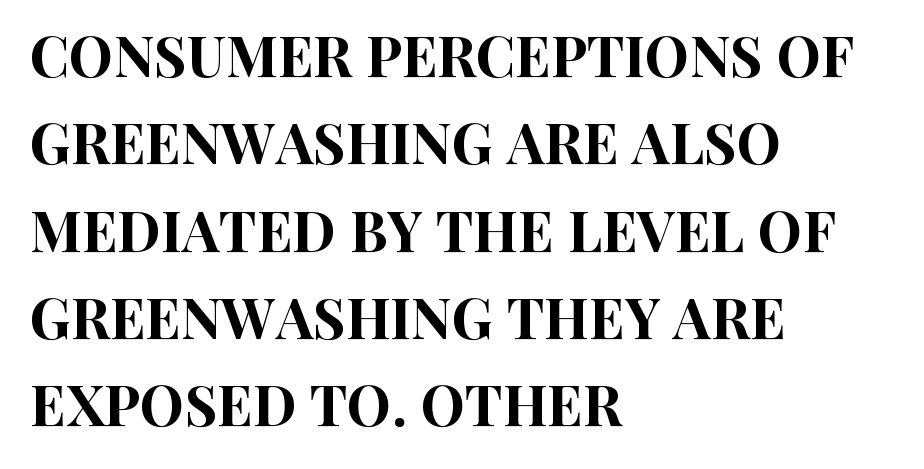
{"serif": "no", "italic": "no", "width": "condensed", "stroke_contrast": "high", "x_height": "large", "monospaced": "no", "underline": "no", "align": "left", "line_spacing": "normal", "line_spacing_ratio": 1.56, "letter_spacing": "normal", "letter_spacing_em": 0.0, "glyph_px": 56}
